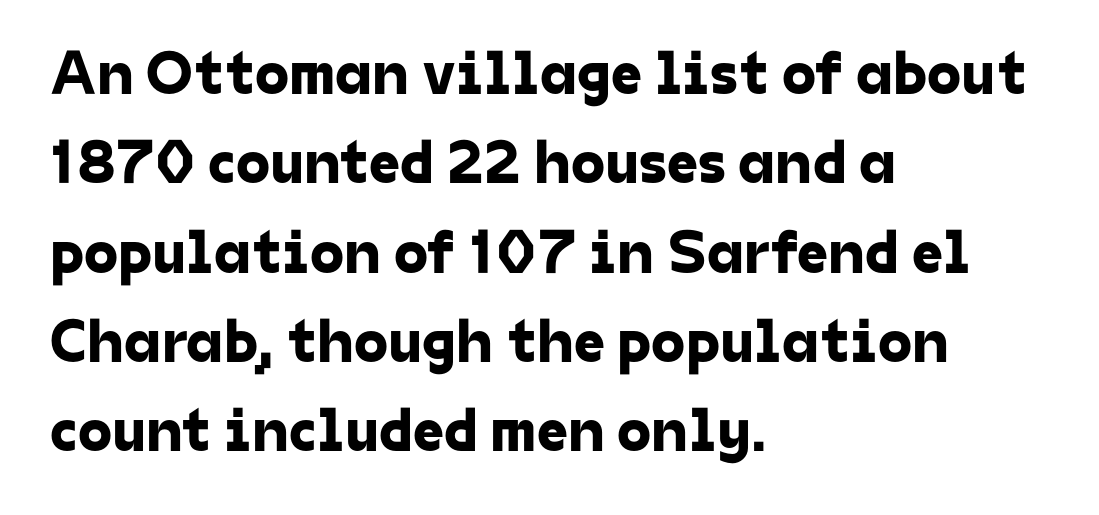
Q: Is the typeface a serif or a sans-serif typeface? A: Sans-serif.
Q: Is the text underlined? A: No.
Q: How is the paragraph aligned? A: Left-aligned.
Q: Is the spacing between letters normal or unusually wide? A: Normal.
Q: Is the spacing between lines tight, normal or loose? A: Normal.
Q: Width (condensed, normal, or wide)? A: Normal.
Q: Stroke contrast? A: Low.
Q: x-height? A: Medium.
Q: Monospaced? A: No.
